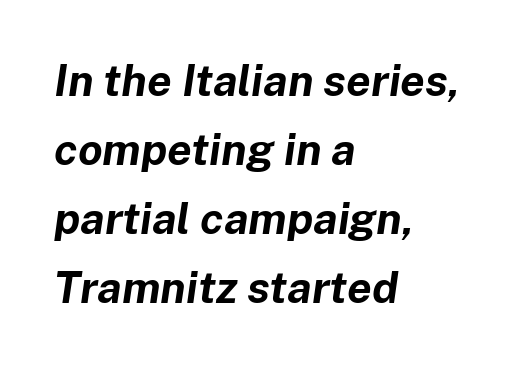
Q: Is the text bold? A: Yes.
Q: Is the text italic (slanted)? A: Yes, it leans right by about 8 degrees.
Q: Is the text underlined? A: No.
Q: How is the paragraph aligned? A: Left-aligned.
Q: Is the spacing between letters normal or unusually wide? A: Normal.
Q: Is the spacing between lines tight, normal or loose? A: Normal.
Q: Width (condensed, normal, or wide)? A: Normal.
Q: Stroke contrast? A: Low.
Q: x-height? A: Medium.
Q: Monospaced? A: No.
